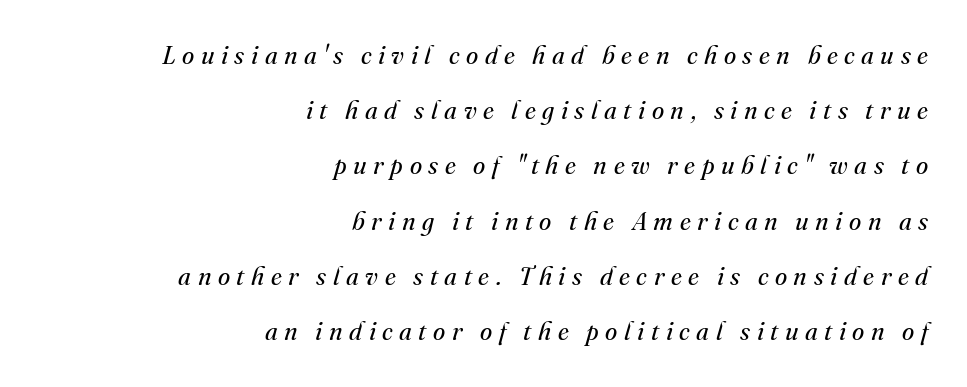
Q: Is the text bold? A: No.
Q: Is the text italic (slanted)? A: Yes, it leans right by about 16 degrees.
Q: Is the text underlined? A: No.
Q: How is the paragraph aligned? A: Right-aligned.
Q: Is the spacing between letters normal or unusually wide? A: Unusually wide.
Q: Is the spacing between lines tight, normal or loose? A: Loose.
